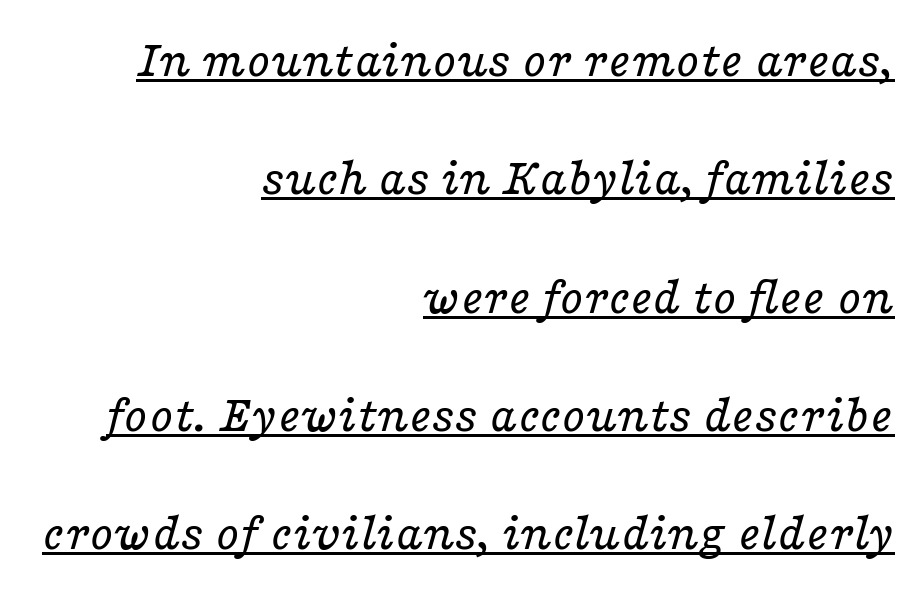
The axis of the letterforms is tilted away from vertical. Tracking value appears to be zero — textbook default spacing. If you measured baseline to baseline, you'd find a long distance. Alignment: flush right. Compared with undecorated copy, this sample adds a rule below the words.
